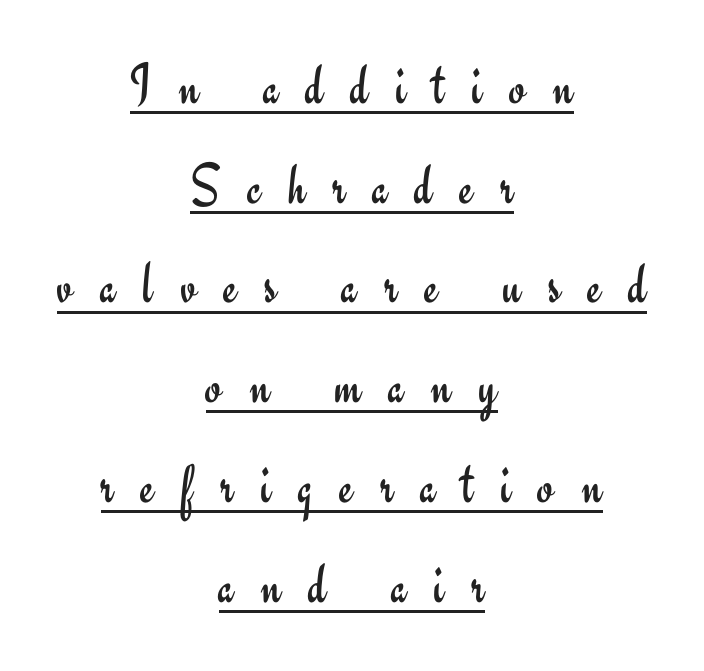
Q: Is the text bold? A: No.
Q: Is the text italic (slanted)? A: Yes.
Q: Is the typeface a serif or a sans-serif typeface? A: Sans-serif.
Q: Is the text underlined? A: Yes.
Q: How is the paragraph aligned? A: Centered.
Q: Is the spacing between letters normal or unusually wide? A: Unusually wide.
Q: Is the spacing between lines tight, normal or loose? A: Normal.
Q: Width (condensed, normal, or wide)? A: Normal.
Q: Stroke contrast? A: Low.
Q: x-height? A: Small.
Q: Monospaced? A: No.
